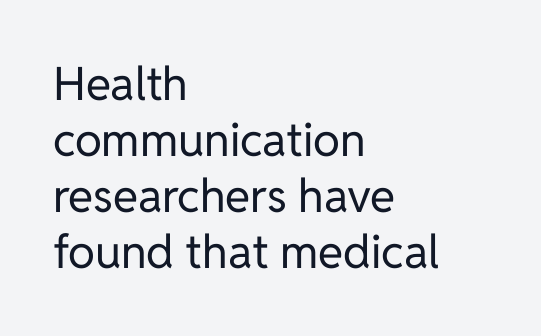
The image shows 46 px regular-weight sans-serif type, upright; set left-aligned, line spacing 1.22x, normal letter spacing, not underlined; low stroke contrast and a medium x-height.
